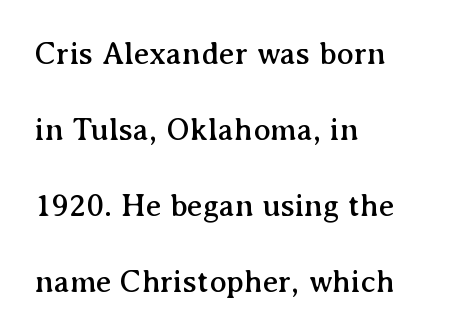
The tracking reads as untouched default to a designer's eye. The typesetter chose a ragged-right arrangement here. Do the characters align in a grid? No, the font is proportional. The space between consecutive lines is lavish.
